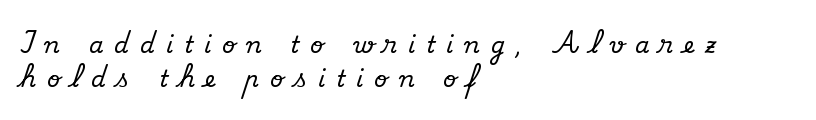
Reading down the column, the eye jumps a familiar distance to each next line. Descenders hang freely into open space. Characters follow at a spacing far wider than the type designer built in. The ragged edge is on the right, which tells us the setting is flush left.
